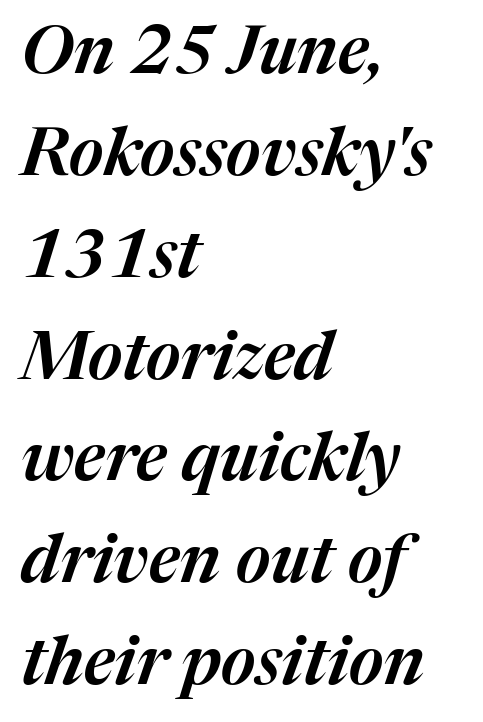
Q: Is the text italic (slanted)? A: Yes, it leans right by about 17 degrees.
Q: Is the text underlined? A: No.
Q: How is the paragraph aligned? A: Left-aligned.
Q: Is the spacing between letters normal or unusually wide? A: Normal.
Q: Is the spacing between lines tight, normal or loose? A: Normal.
Q: Width (condensed, normal, or wide)? A: Normal.
Q: Stroke contrast? A: Medium.
Q: x-height? A: Medium.
Q: Monospaced? A: No.
